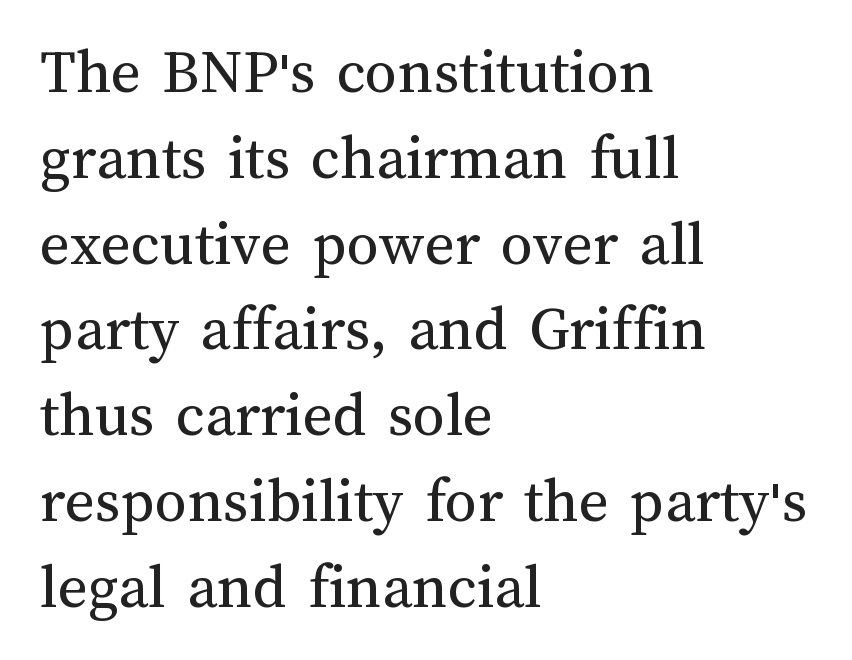
Here the glyphs are tracked normally, forming tight word shapes. Stem width sits at or under what a default text font uses. Descenders hang freely into open space. In terms of posture, this sample is upright.
